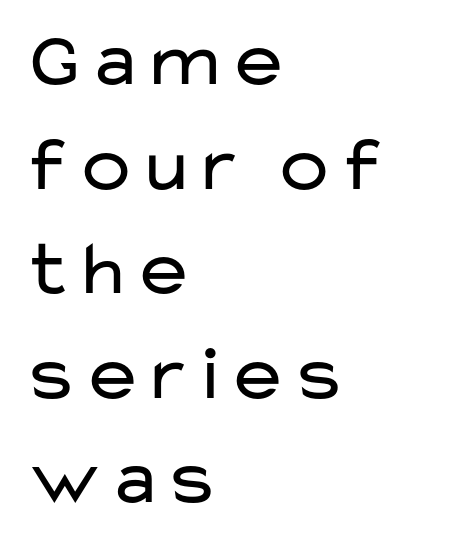
Q: Is the text bold? A: No.
Q: Is the text italic (slanted)? A: No, it is upright.
Q: Is the typeface a serif or a sans-serif typeface? A: Sans-serif.
Q: Is the text underlined? A: No.
Q: How is the paragraph aligned? A: Left-aligned.
Q: Is the spacing between letters normal or unusually wide? A: Normal.
Q: Is the spacing between lines tight, normal or loose? A: Normal.
Q: Width (condensed, normal, or wide)? A: Wide.
Q: Stroke contrast? A: Low.
Q: x-height? A: Medium.
Q: Monospaced? A: No.
